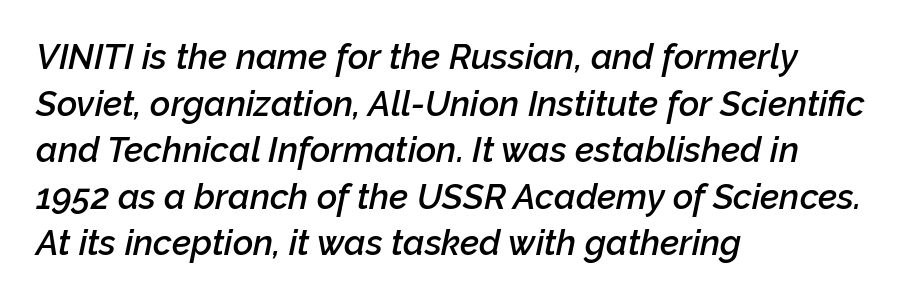
The rendering keeps characters at their native spacing. The rendering uses a semibold face; strokes are thickened but not to full bold. Proportional: the letters do not fall into vertical columns. Line beginnings align vertically; line endings do not.
